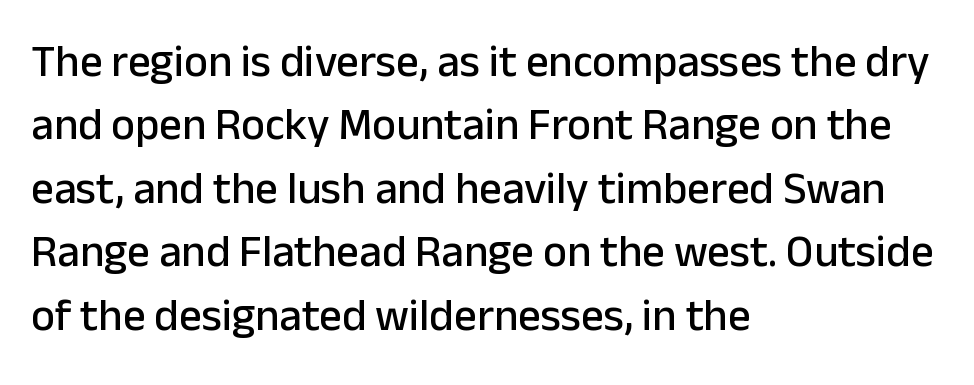
{"serif": "no", "italic": "no", "width": "normal", "stroke_contrast": "low", "x_height": "medium", "monospaced": "no", "underline": "no", "align": "left", "line_spacing": "normal", "line_spacing_ratio": 1.41, "letter_spacing": "normal", "letter_spacing_em": 0.0, "glyph_px": 45}
